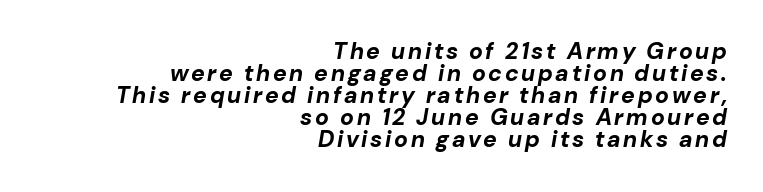
The image shows 23 px bold type, italic (leaning right); set right-aligned, tight line spacing (0.96x), not underlined.
